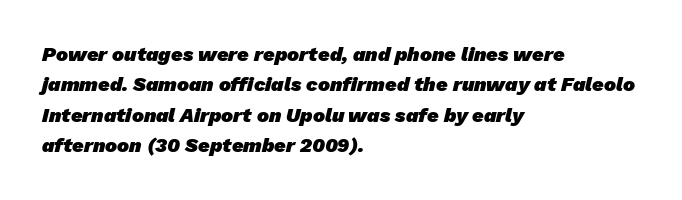
The image shows 20 px bold type; set left-aligned, normal line spacing (1.52x), normal letter spacing, not underlined.
